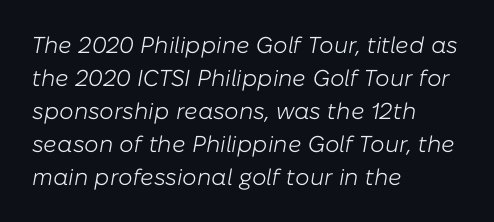
Plain, unruled lines of type. Vertically, the passage feels balanced, rows spaced as you'd expect. Nobody touched the tracking dial on this one. The paragraph has a hard left edge and a soft right edge. The cut favours lightness, reaching ordinary text weight at its darkest. The letters are slanted; this is an italic face.
